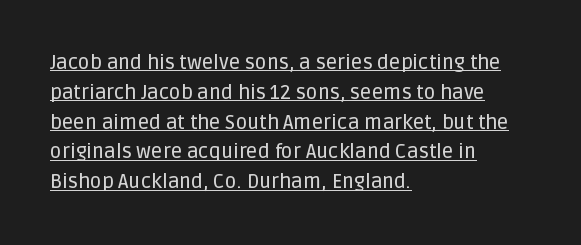
{"italic": "no", "underline": "yes", "align": "left", "line_spacing": "normal", "line_spacing_ratio": 1.49, "letter_spacing": "normal", "letter_spacing_em": 0.0, "glyph_px": 20}
